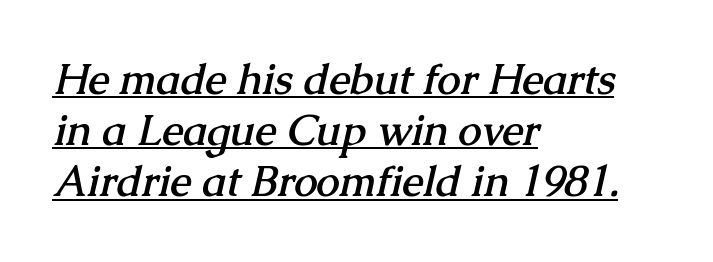
Each letter keeps its own natural width here, so spacing adapts to shape. Notice how a bar underscores the lettering throughout. Little horizontal feet cap the strokes, marking this as serif type. Tracking value appears to be zero — textbook default spacing.
